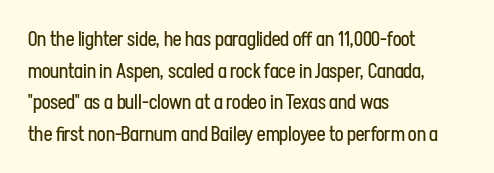
Teacher's note: observe the even left margin — that is flush-left alignment. The passage shown is not underscored anywhere. The rendering uses a moderate line-height, typical for paragraphs. Ascenders rise straight up at ninety degrees. Nobody touched the tracking dial on this one.
